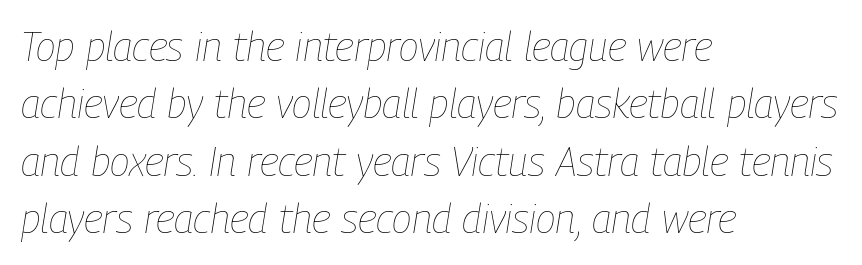
{"italic": "yes", "lean": "right", "slant_degrees": 9, "bold": "no", "weight": "thin", "width": "condensed", "stroke_contrast": "low", "x_height": "medium", "monospaced": "no", "underline": "no", "align": "left", "line_spacing": "normal", "line_spacing_ratio": 1.4, "letter_spacing": "normal", "letter_spacing_em": 0.0, "glyph_px": 41}
